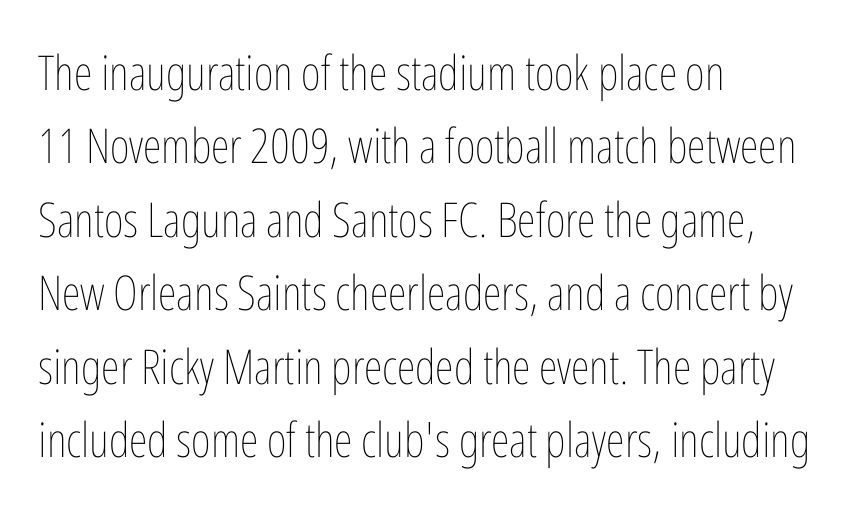
{"italic": "no", "bold": "no", "weight": "thin", "width": "condensed", "stroke_contrast": "low", "x_height": "medium", "monospaced": "no", "underline": "no", "align": "left", "line_spacing": "normal", "line_spacing_ratio": 1.53, "letter_spacing": "normal", "letter_spacing_em": 0.0, "glyph_px": 48}
